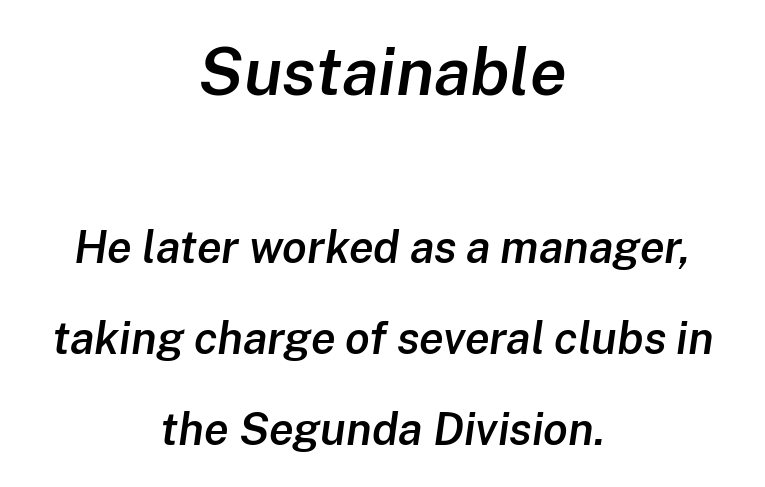
The image shows 67 px semibold type, italic (leaning right); set centered, loose line spacing (2.02x), normal letter spacing, not underlined; the first (top) block is 1.49x larger; low stroke contrast and a medium x-height.
